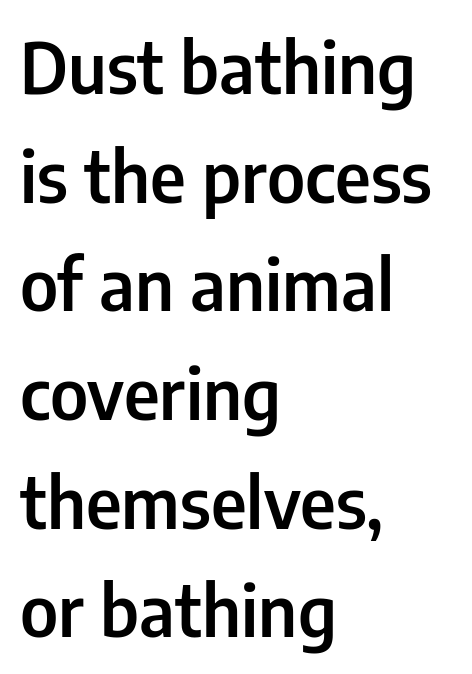
The image shows 71 px semibold, condensed sans-serif type, upright; set left-aligned, normal line spacing (1.53x), normal letter spacing, not underlined; low stroke contrast and a medium x-height.
